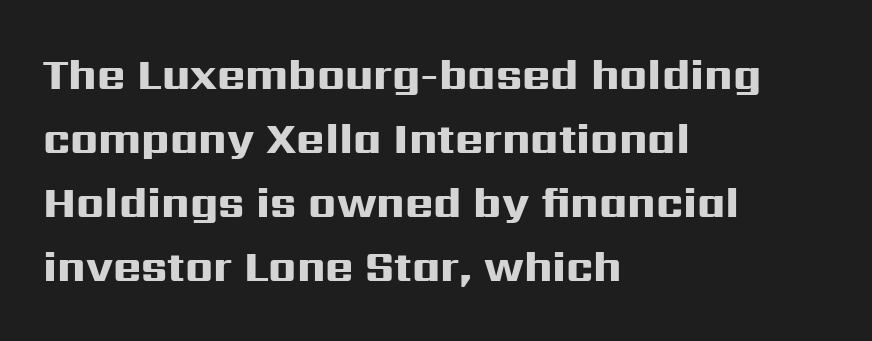
The image shows 43 px heavy, wide sans-serif type, upright; set left-aligned, normal line spacing (1.49x), normal letter spacing, not underlined; high stroke contrast and a medium x-height.
